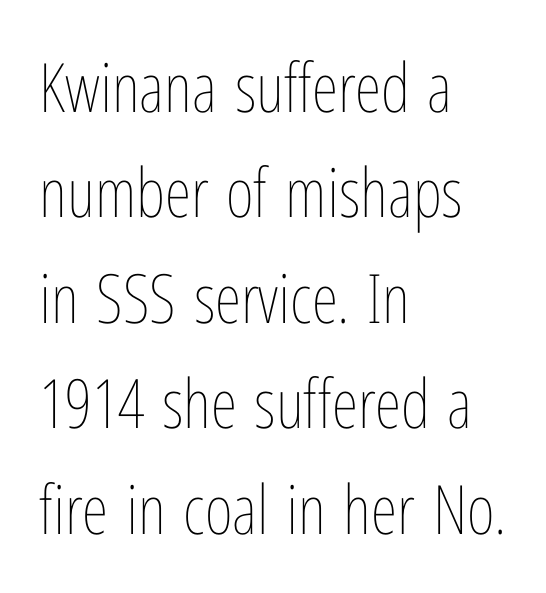
Q: Is the text bold? A: No.
Q: Is the text italic (slanted)? A: No, it is upright.
Q: Is the text underlined? A: No.
Q: How is the paragraph aligned? A: Left-aligned.
Q: Is the spacing between letters normal or unusually wide? A: Normal.
Q: Is the spacing between lines tight, normal or loose? A: Normal.
Q: Width (condensed, normal, or wide)? A: Condensed.
Q: Stroke contrast? A: Low.
Q: x-height? A: Medium.
Q: Monospaced? A: No.
